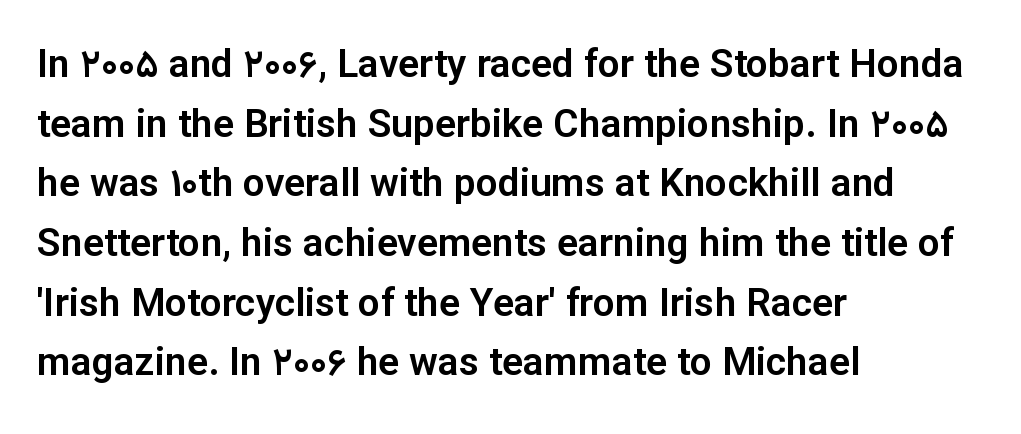
Proportional: the letters do not fall into vertical columns. Do the letters lean? They stand straight. Typeset ragged right — the left edge is the straight one. This is sans-serif lettering, the kind often seen on screens and signage. Each row of text sits above clean, open space. Observe the ordinary spacing: letters are neighbours, not strangers.
